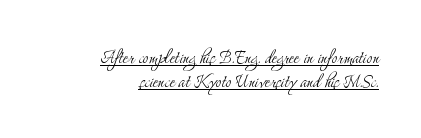
{"bold": "no", "underline": "yes", "align": "right", "line_spacing": "tight", "line_spacing_ratio": 1.07, "letter_spacing": "normal", "letter_spacing_em": 0.0, "glyph_px": 22}
